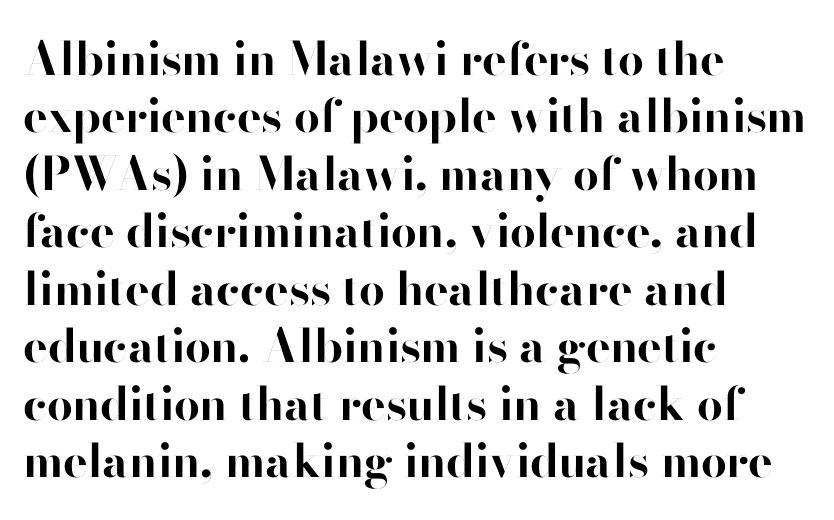
{"serif": "no", "italic": "no", "bold": "yes", "weight": "bold", "width": "normal", "stroke_contrast": "high", "x_height": "small", "monospaced": "no", "underline": "no", "align": "left", "line_spacing": "normal", "line_spacing_ratio": 1.25, "letter_spacing": "normal", "letter_spacing_em": 0.0, "glyph_px": 46}
